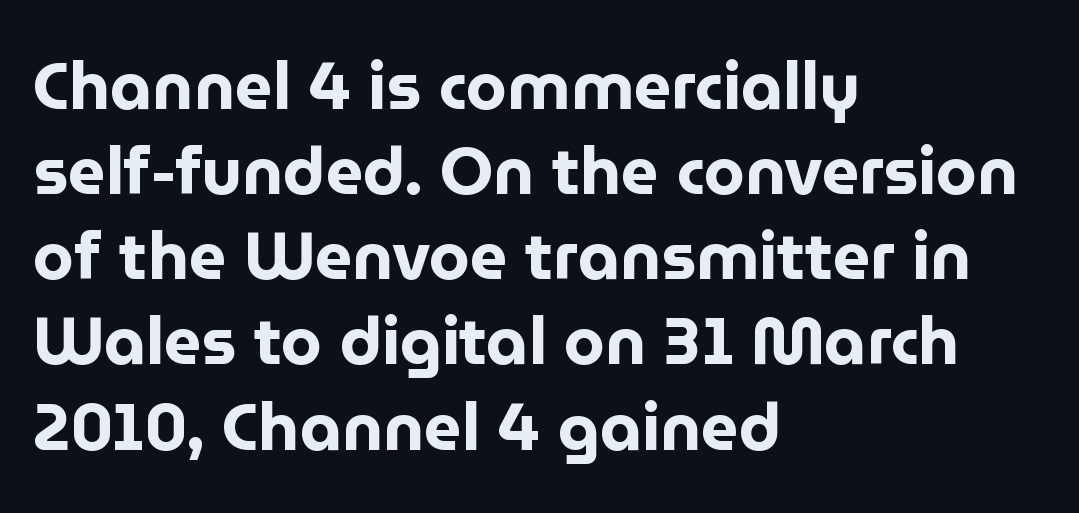
The image shows 66 px bold sans-serif type, upright; set left-aligned, normal line spacing (1.29x), normal letter spacing, not underlined; low stroke contrast and a medium x-height.
